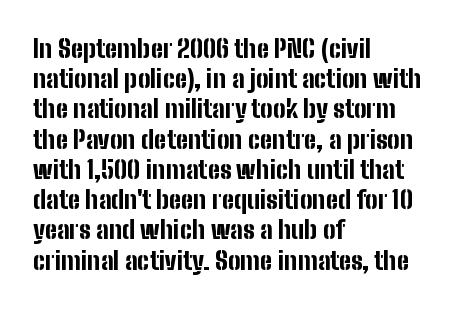
The image shows 25 px bold type, upright; set left-aligned, line spacing 1.21x, normal letter spacing, not underlined.
